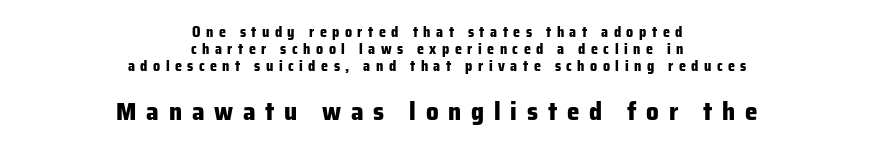
{"italic": "no", "bold": "yes", "underline": "no", "align": "center", "line_spacing_ratio": 1.2, "letter_spacing": "wide", "letter_spacing_em": 0.39, "larger_block": "second", "size_ratio": 1.79, "glyph_px": 25}
